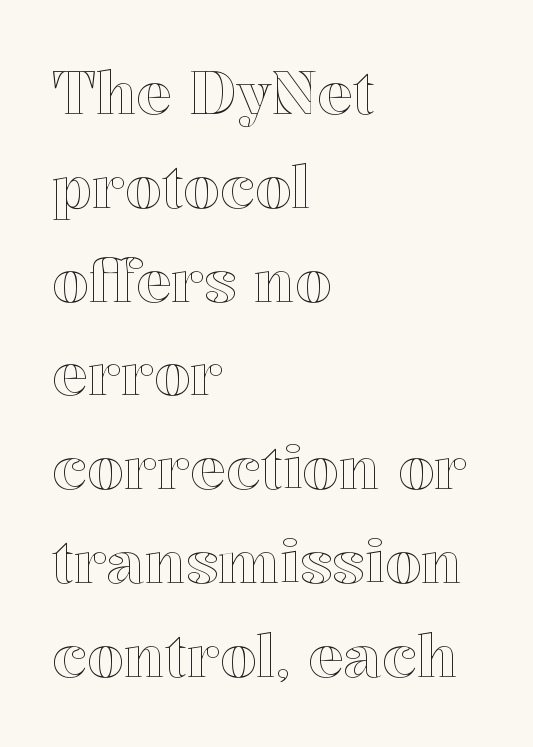
Reading down the column, the eye jumps a familiar distance to each next line. Posture: vertical. These lines stack with their left ends in a neat column. Lines of text with bare space underneath. Does extra space separate the letters? No, they use regular spacing.
